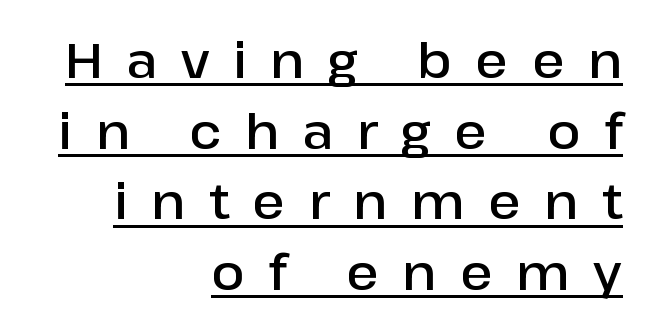
{"serif": "no", "italic": "no", "bold": "semi", "weight": "semibold", "width": "normal", "stroke_contrast": "low", "x_height": "medium", "monospaced": "no", "underline": "yes", "align": "right", "line_spacing": "normal", "line_spacing_ratio": 1.44, "letter_spacing": "wide", "letter_spacing_em": 0.48, "glyph_px": 49}
